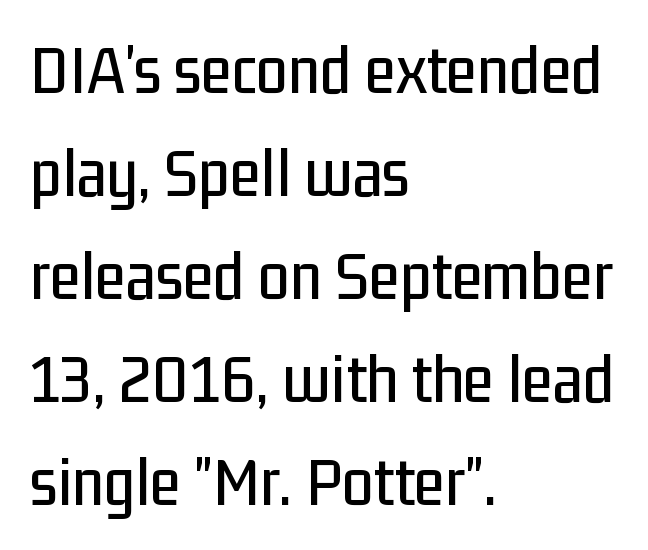
Q: Is the text italic (slanted)? A: No, it is upright.
Q: Is the typeface a serif or a sans-serif typeface? A: Sans-serif.
Q: Is the text underlined? A: No.
Q: How is the paragraph aligned? A: Left-aligned.
Q: Is the spacing between letters normal or unusually wide? A: Normal.
Q: Is the spacing between lines tight, normal or loose? A: Normal.
Q: Width (condensed, normal, or wide)? A: Condensed.
Q: Stroke contrast? A: Low.
Q: x-height? A: Medium.
Q: Monospaced? A: No.
